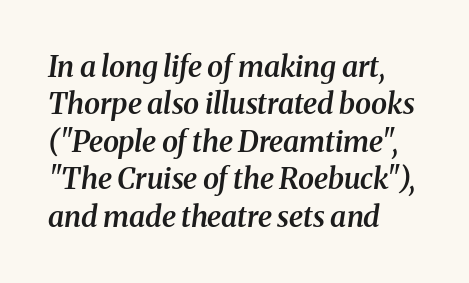
The image shows 29 px semibold serif type, italic (leaning right); set left-aligned, normal line spacing (1.29x), normal letter spacing, not underlined; medium stroke contrast and a medium x-height.
